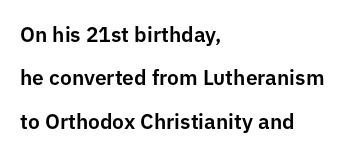
The specimen omits any rule beneath the text block's lines. Designer's note — italics off, roman on. Layout note: lines flush left. This sample uses plain, unmodified letter spacing.
